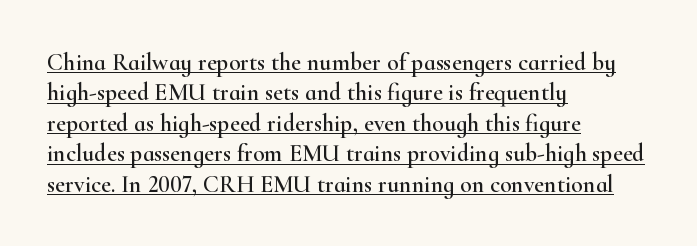
These lines stack with their left ends in a neat column. This sample uses an upright cut, with every glyph sitting square on the baseline. Glance below the letters and you will spot a drawn line. The line-height multiplier appears to be the usual default. Glyph-to-glyph distance matches everyday printed text.
